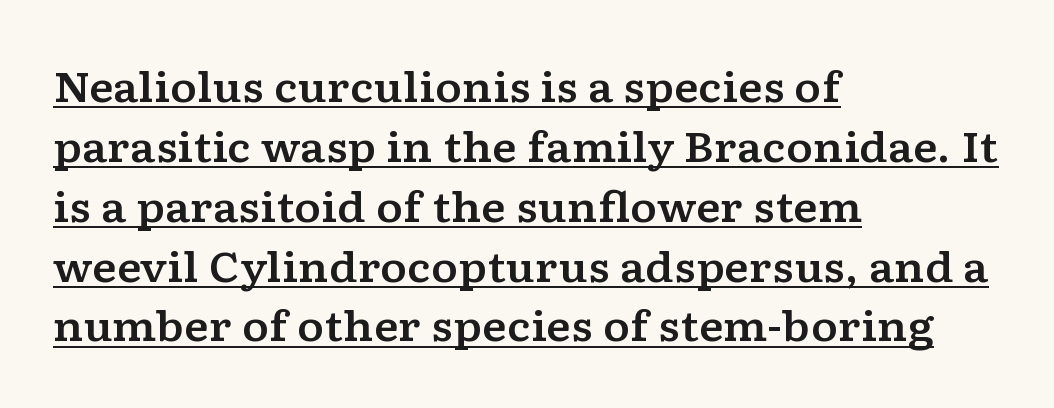
{"serif": "yes", "italic": "no", "width": "wide", "stroke_contrast": "low", "x_height": "medium", "monospaced": "no", "underline": "yes", "align": "left", "line_spacing": "normal", "line_spacing_ratio": 1.46, "letter_spacing": "normal", "letter_spacing_em": 0.0, "glyph_px": 41}
